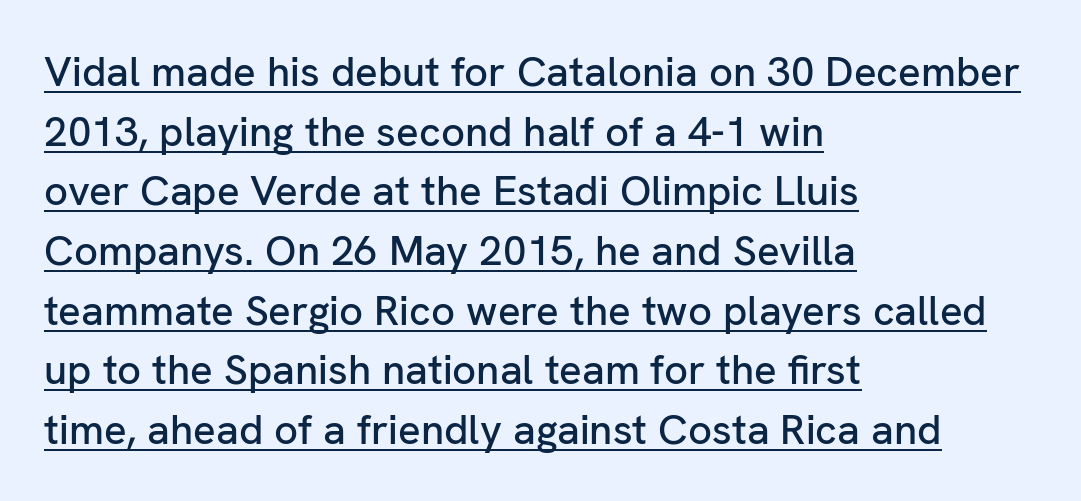
Q: Is the text italic (slanted)? A: No, it is upright.
Q: Is the typeface a serif or a sans-serif typeface? A: Sans-serif.
Q: Is the text underlined? A: Yes.
Q: How is the paragraph aligned? A: Left-aligned.
Q: Is the spacing between letters normal or unusually wide? A: Normal.
Q: Is the spacing between lines tight, normal or loose? A: Normal.
Q: Width (condensed, normal, or wide)? A: Normal.
Q: Stroke contrast? A: Low.
Q: x-height? A: Medium.
Q: Monospaced? A: No.
